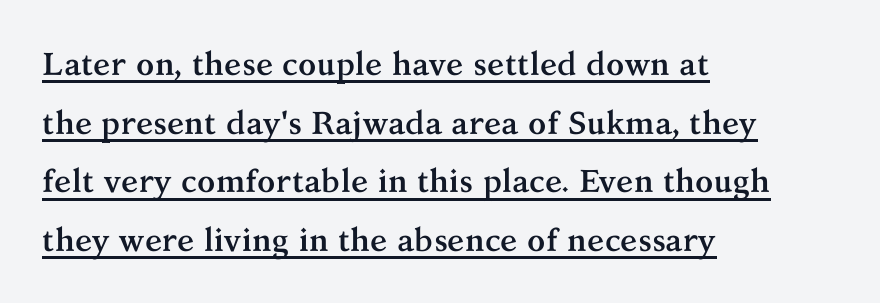
Q: Is the text bold? A: Yes.
Q: Is the text italic (slanted)? A: No, it is upright.
Q: Is the typeface a serif or a sans-serif typeface? A: Serif.
Q: Is the text underlined? A: Yes.
Q: How is the paragraph aligned? A: Left-aligned.
Q: Is the spacing between letters normal or unusually wide? A: Normal.
Q: Width (condensed, normal, or wide)? A: Normal.
Q: Stroke contrast? A: Medium.
Q: x-height? A: Medium.
Q: Monospaced? A: No.
